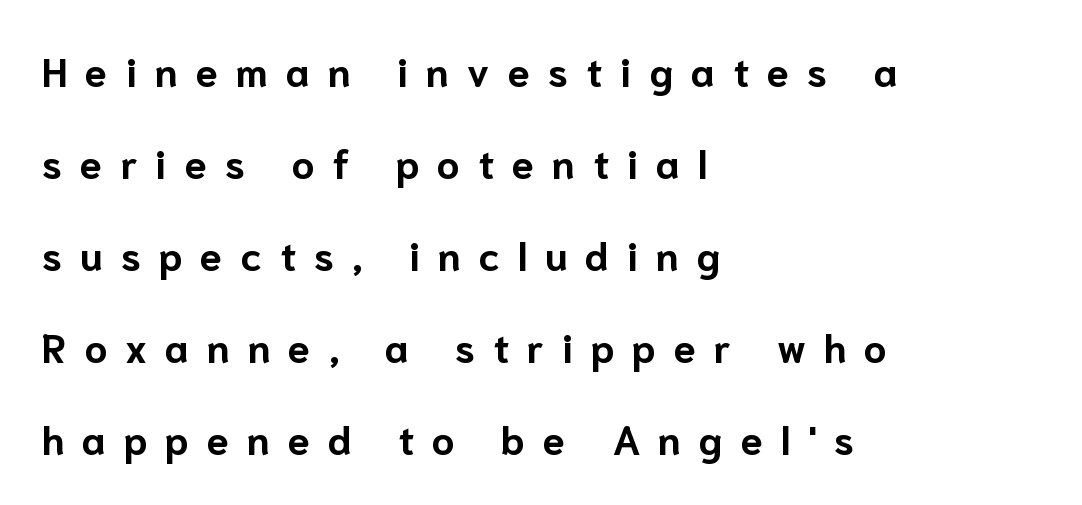
Q: Is the text bold? A: Yes.
Q: Is the text italic (slanted)? A: No, it is upright.
Q: Is the typeface a serif or a sans-serif typeface? A: Sans-serif.
Q: Is the text underlined? A: No.
Q: How is the paragraph aligned? A: Left-aligned.
Q: Is the spacing between letters normal or unusually wide? A: Unusually wide.
Q: Is the spacing between lines tight, normal or loose? A: Loose.
Q: Width (condensed, normal, or wide)? A: Normal.
Q: Stroke contrast? A: Low.
Q: x-height? A: Medium.
Q: Monospaced? A: No.
